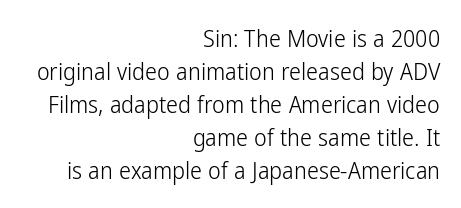
Q: Is the text bold? A: No.
Q: Is the text italic (slanted)? A: No, it is upright.
Q: Is the text underlined? A: No.
Q: How is the paragraph aligned? A: Right-aligned.
Q: Is the spacing between letters normal or unusually wide? A: Normal.
Q: Is the spacing between lines tight, normal or loose? A: Normal.
